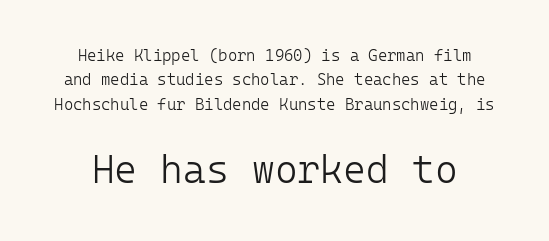
Q: Is the text bold? A: No.
Q: Is the text italic (slanted)? A: No, it is upright.
Q: Is the typeface a serif or a sans-serif typeface? A: Sans-serif.
Q: Is the text underlined? A: No.
Q: Is the spacing between letters normal or unusually wide? A: Normal.
Q: Is the spacing between lines tight, normal or loose? A: Normal.
Q: Which block of text is set in a larger size, the first (top) or the second (bottom)? A: The second (bottom) one.
Q: Width (condensed, normal, or wide)? A: Normal.
Q: Stroke contrast? A: Low.
Q: x-height? A: Medium.
Q: Monospaced? A: Yes.
